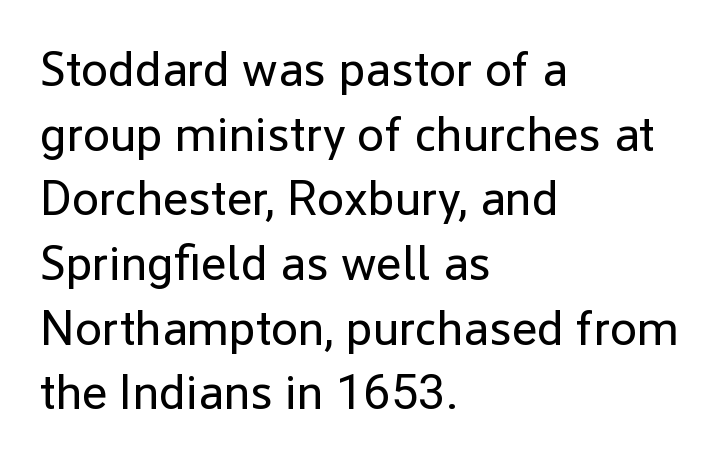
You could not count columns in this text — the font is proportionally spaced. Horizontal alignment here is leftward, the default for most running prose. What stands out about the letter spacing? Nothing — it is the standard amount. Letters have the restrained weight of plain body copy at most. This sample uses a sans-serif face.
